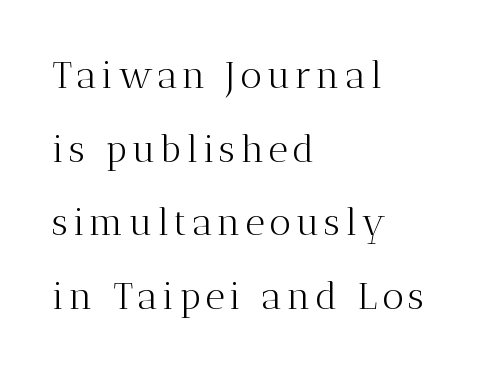
Q: Is the text bold? A: No.
Q: Is the text italic (slanted)? A: No, it is upright.
Q: Is the typeface a serif or a sans-serif typeface? A: Serif.
Q: Is the text underlined? A: No.
Q: How is the paragraph aligned? A: Left-aligned.
Q: Is the spacing between lines tight, normal or loose? A: Loose.
Q: Width (condensed, normal, or wide)? A: Normal.
Q: Stroke contrast? A: Medium.
Q: x-height? A: Medium.
Q: Monospaced? A: No.
